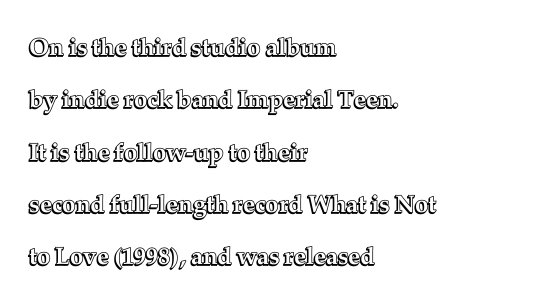
{"italic": "no", "underline": "no", "align": "left", "line_spacing": "loose", "line_spacing_ratio": 2.18, "letter_spacing": "normal", "letter_spacing_em": 0.0, "glyph_px": 24}
